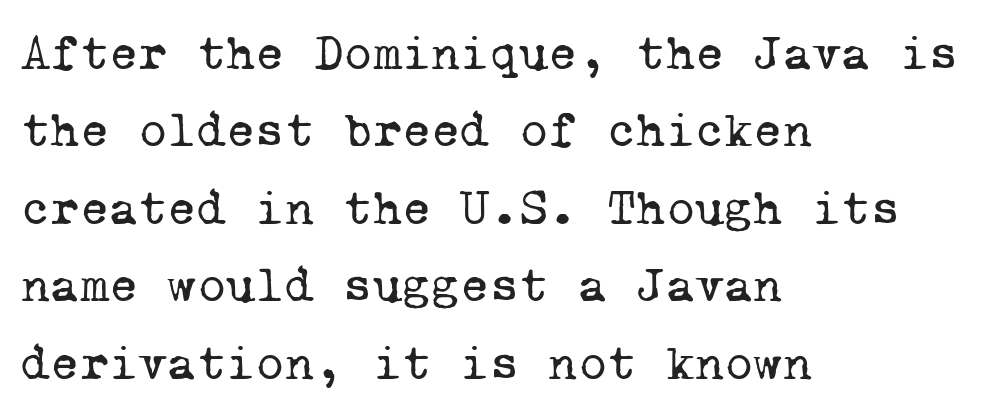
The image shows 50 px regular-weight serif type, monospaced; set left-aligned, normal line spacing (1.55x), normal letter spacing, not underlined; low stroke contrast and a medium x-height.
